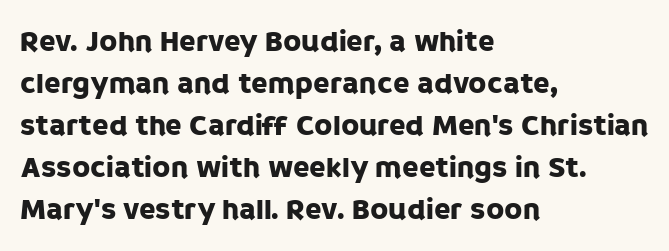
{"serif": "no", "italic": "no", "width": "normal", "stroke_contrast": "low", "x_height": "large", "monospaced": "no", "underline": "no", "align": "left", "line_spacing": "normal", "line_spacing_ratio": 1.4, "letter_spacing": "normal", "letter_spacing_em": 0.0, "glyph_px": 30}
